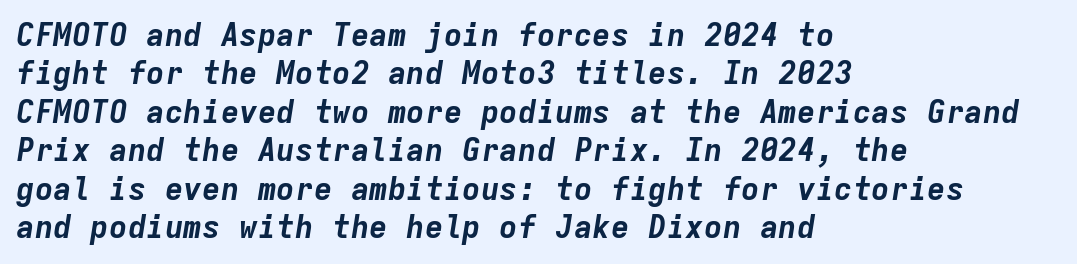
A dark, heavy texture on the line: the type is bold. Monospaced: the letters line up in strict vertical columns. Compared with a centered layout, this one pins lines to the left instead. The passage shown is not underscored anywhere. Nothing unusual about the tracking: characters are spaced as the font intends.
